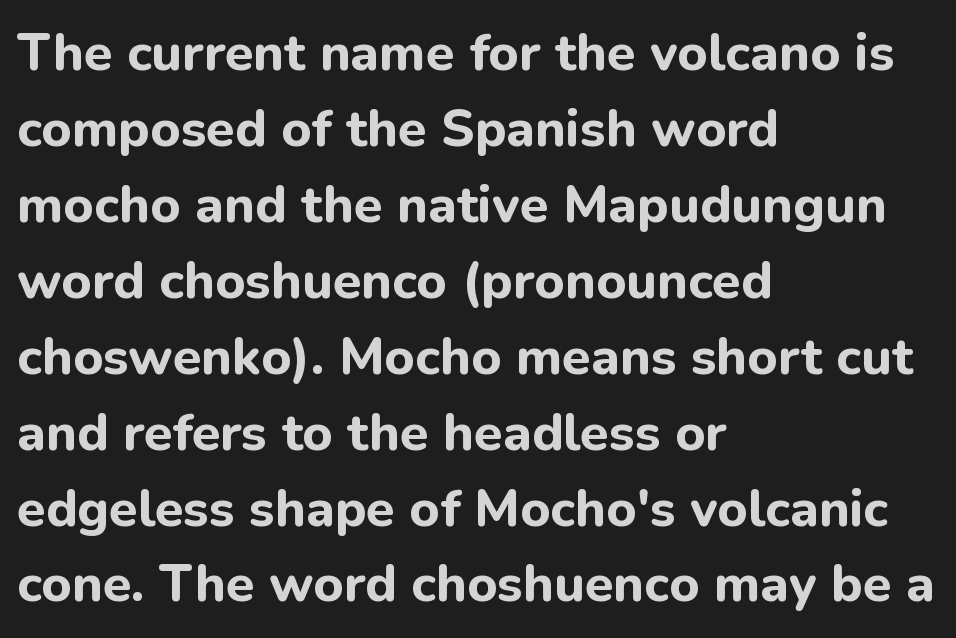
Q: Is the text bold? A: Yes.
Q: Is the text italic (slanted)? A: No, it is upright.
Q: Is the typeface a serif or a sans-serif typeface? A: Sans-serif.
Q: Is the text underlined? A: No.
Q: How is the paragraph aligned? A: Left-aligned.
Q: Is the spacing between letters normal or unusually wide? A: Normal.
Q: Is the spacing between lines tight, normal or loose? A: Normal.
Q: Width (condensed, normal, or wide)? A: Normal.
Q: Stroke contrast? A: Low.
Q: x-height? A: Medium.
Q: Monospaced? A: No.
